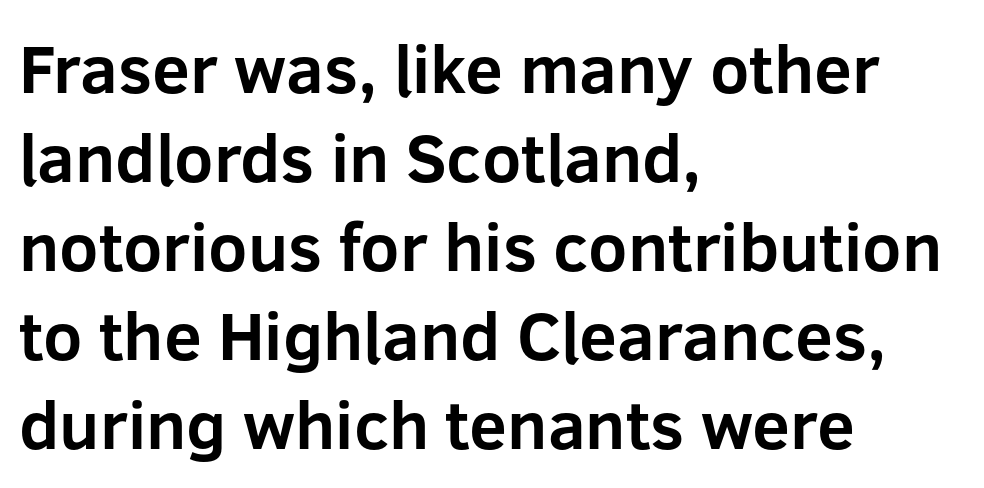
The image shows 68 px bold sans-serif type, upright; set left-aligned, normal line spacing (1.31x), normal letter spacing, not underlined; low stroke contrast and a medium x-height.
